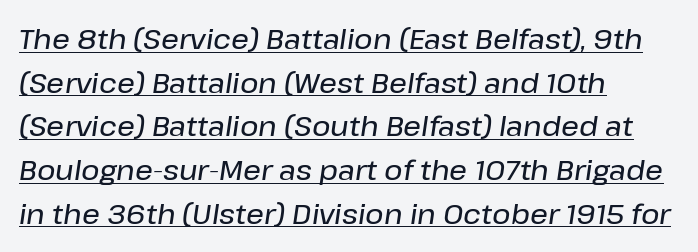
The letterforms sit shoulder to shoulder at normal distance. The rag falls on the right side of this text block. Slanted lettering throughout. The lettering is marked with a stroke running underneath it.
